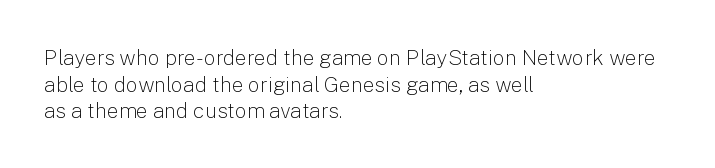
{"italic": "no", "bold": "no", "underline": "no", "align": "left", "line_spacing": "normal", "line_spacing_ratio": 1.27, "letter_spacing": "normal", "letter_spacing_em": 0.0, "glyph_px": 21}
